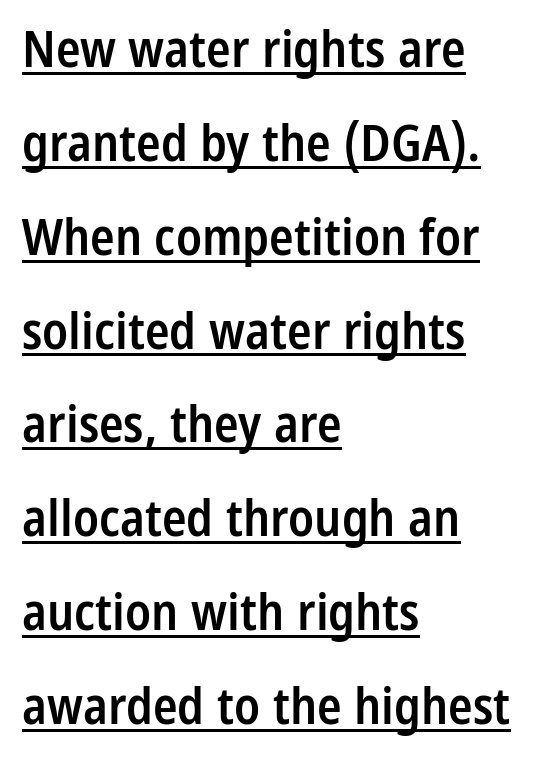
Q: Is the text bold? A: Semi-bold.
Q: Is the text italic (slanted)? A: No, it is upright.
Q: Is the typeface a serif or a sans-serif typeface? A: Sans-serif.
Q: Is the text underlined? A: Yes.
Q: How is the paragraph aligned? A: Left-aligned.
Q: Is the spacing between letters normal or unusually wide? A: Normal.
Q: Width (condensed, normal, or wide)? A: Condensed.
Q: Stroke contrast? A: Low.
Q: x-height? A: Medium.
Q: Monospaced? A: No.
